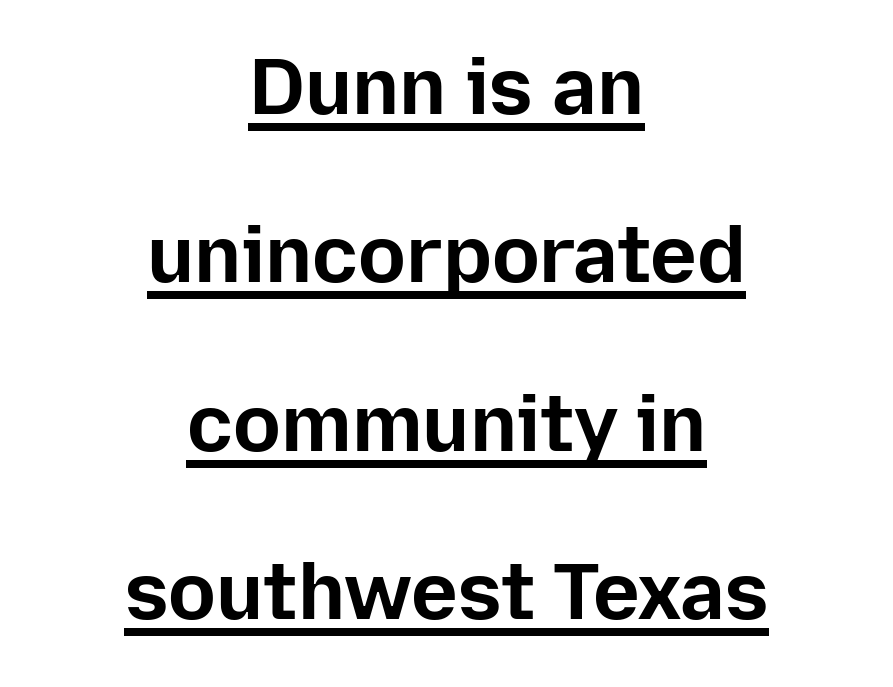
Q: Is the text bold? A: Yes.
Q: Is the text italic (slanted)? A: No, it is upright.
Q: Is the typeface a serif or a sans-serif typeface? A: Sans-serif.
Q: Is the text underlined? A: Yes.
Q: How is the paragraph aligned? A: Centered.
Q: Is the spacing between letters normal or unusually wide? A: Normal.
Q: Is the spacing between lines tight, normal or loose? A: Loose.
Q: Width (condensed, normal, or wide)? A: Normal.
Q: Stroke contrast? A: Low.
Q: x-height? A: Medium.
Q: Monospaced? A: No.
